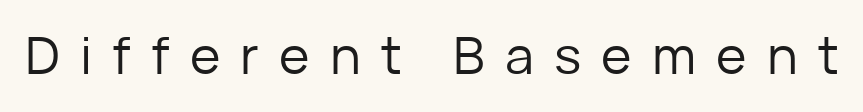
{"serif": "no", "italic": "no", "bold": "no", "weight": "regular", "width": "normal", "stroke_contrast": "low", "x_height": "medium", "monospaced": "no", "underline": "no", "letter_spacing": "wide", "letter_spacing_em": 0.39, "glyph_px": 52}
